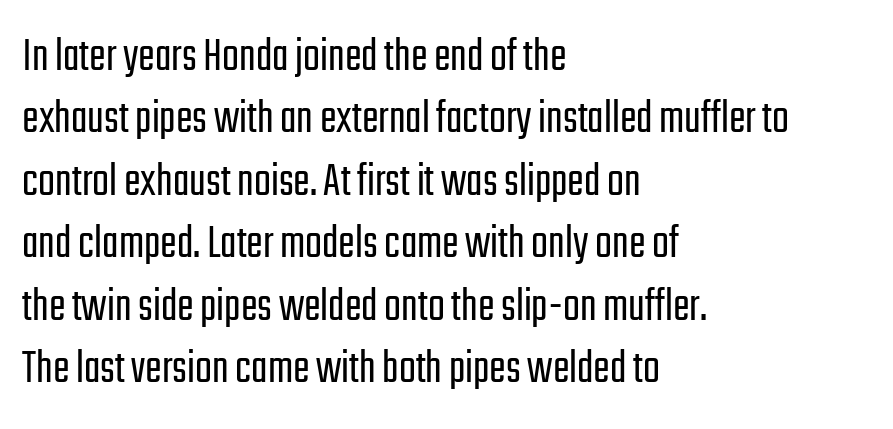
Q: Is the text bold? A: No.
Q: Is the text italic (slanted)? A: No, it is upright.
Q: Is the typeface a serif or a sans-serif typeface? A: Sans-serif.
Q: Is the text underlined? A: No.
Q: How is the paragraph aligned? A: Left-aligned.
Q: Is the spacing between letters normal or unusually wide? A: Normal.
Q: Is the spacing between lines tight, normal or loose? A: Normal.
Q: Width (condensed, normal, or wide)? A: Condensed.
Q: Stroke contrast? A: Low.
Q: x-height? A: Medium.
Q: Monospaced? A: No.
